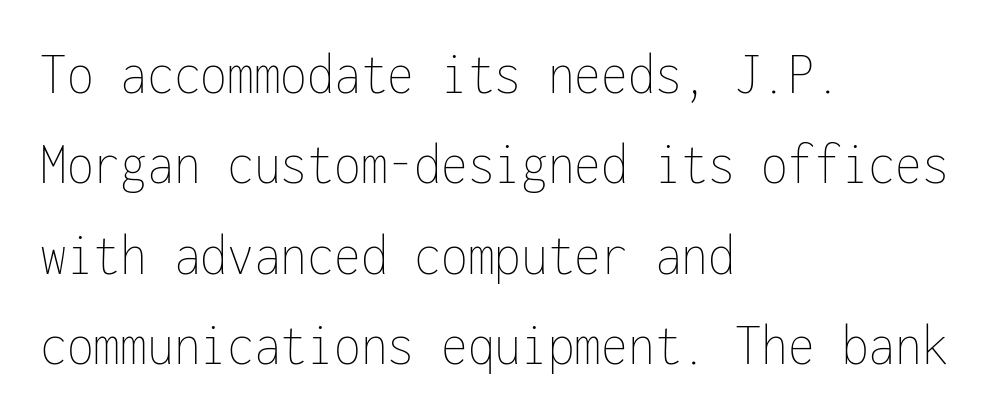
The image shows 61 px thin, condensed type, upright, monospaced; set left-aligned, normal line spacing (1.48x), normal letter spacing, not underlined; low stroke contrast and a medium x-height.
